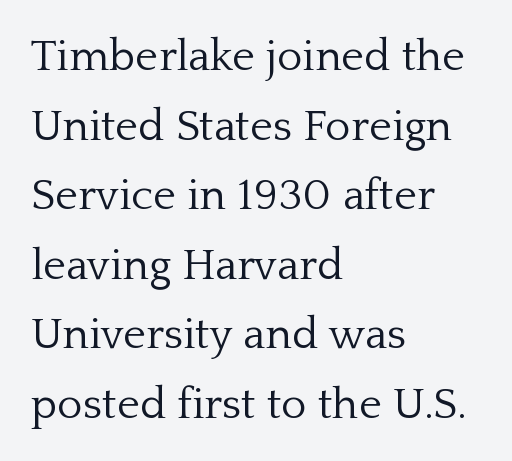
{"serif": "yes", "italic": "no", "bold": "no", "weight": "light", "width": "normal", "stroke_contrast": "low", "x_height": "medium", "monospaced": "no", "underline": "no", "align": "left", "line_spacing": "normal", "line_spacing_ratio": 1.58, "letter_spacing": "normal", "letter_spacing_em": 0.0, "glyph_px": 44}
